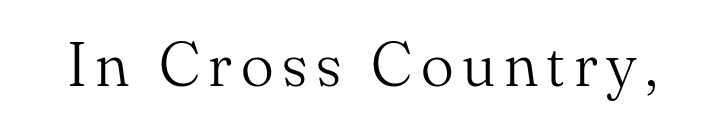
Q: Is the text bold? A: No.
Q: Is the text italic (slanted)? A: No, it is upright.
Q: Is the typeface a serif or a sans-serif typeface? A: Serif.
Q: Is the text underlined? A: No.
Q: Width (condensed, normal, or wide)? A: Normal.
Q: Stroke contrast? A: Medium.
Q: x-height? A: Small.
Q: Monospaced? A: No.
